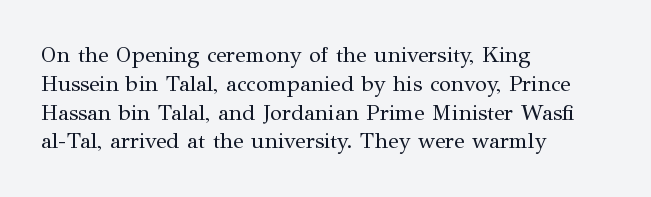
The image shows 22 px text type, upright; set left-aligned, normal line spacing (1.31x), normal letter spacing, not underlined.
